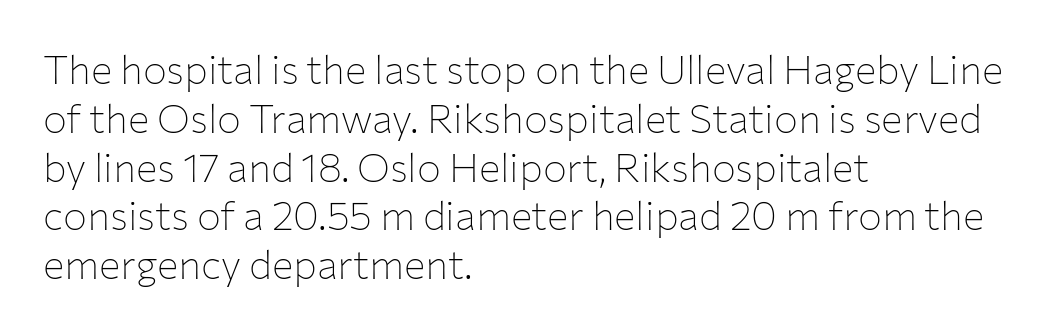
The rendering keeps characters at their native spacing. Weight: in the light-to-regular range. Unmarked baselines from the first word to the last. Serifs: no, the terminals of the letterforms are clean.
